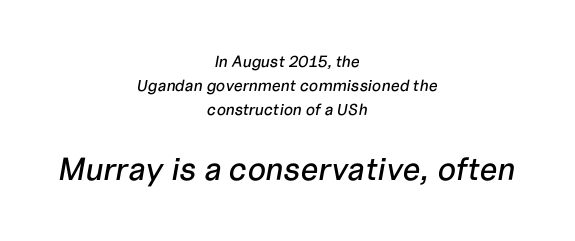
{"italic": "yes", "lean": "right", "slant_degrees": 10, "width": "normal", "stroke_contrast": "low", "x_height": "medium", "monospaced": "no", "underline": "no", "align": "center", "line_spacing": "normal", "line_spacing_ratio": 1.49, "letter_spacing": "normal", "letter_spacing_em": 0.0, "larger_block": "second", "size_ratio": 2.0, "glyph_px": 32}
